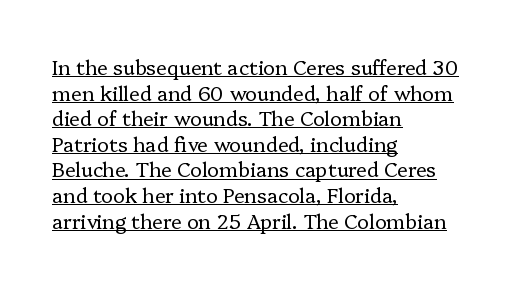
The rows are spaced the way most documents space them. The specimen includes a rule beneath the text block's lines. Heft: none added — not bold. A typesetter would call this zero additional tracking. Line beginnings align vertically; line endings do not.
